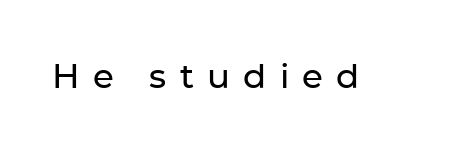
The image shows 34 px sans-serif type, upright; set unusually wide letter spacing (+0.39 em), not underlined; low stroke contrast and a medium x-height.
